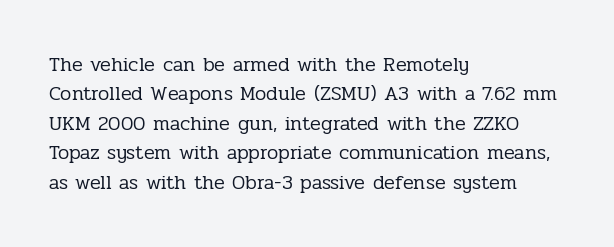
Q: Is the text bold? A: No.
Q: Is the text italic (slanted)? A: No, it is upright.
Q: Is the text underlined? A: No.
Q: How is the paragraph aligned? A: Left-aligned.
Q: Is the spacing between letters normal or unusually wide? A: Normal.
Q: Is the spacing between lines tight, normal or loose? A: Normal.
